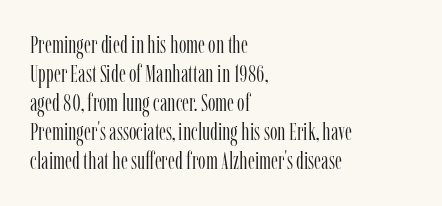
Q: Is the text bold? A: No.
Q: Is the text italic (slanted)? A: No, it is upright.
Q: Is the text underlined? A: No.
Q: How is the paragraph aligned? A: Left-aligned.
Q: Is the spacing between letters normal or unusually wide? A: Normal.
